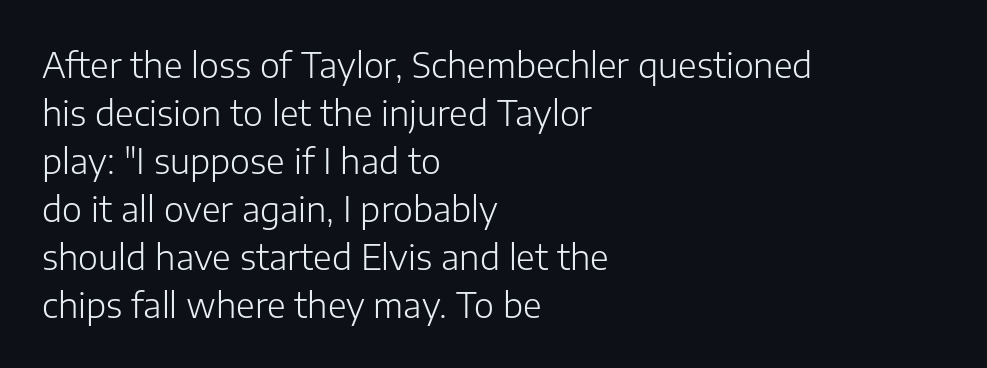
Look at the bottom of the vertical strokes: they stop flat, with no serifs. Just letters on the line, the space beneath them empty. Varying glyph widths throughout — classic text-font behaviour. Left-aligned paragraph, ragged on the right. Short note: letters normally spaced. The typesetting does not lean heavy: it is not bold.
